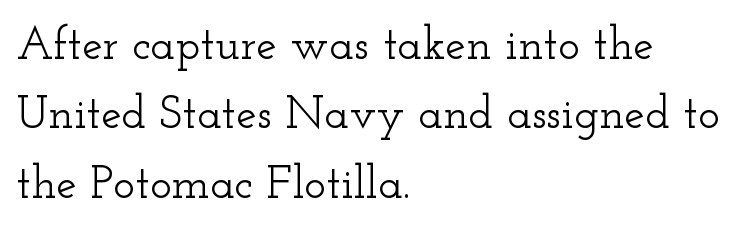
{"serif": "yes", "italic": "no", "width": "wide", "stroke_contrast": "low", "x_height": "small", "monospaced": "no", "underline": "no", "align": "left", "line_spacing": "normal", "line_spacing_ratio": 1.51, "letter_spacing": "normal", "letter_spacing_em": 0.0, "glyph_px": 46}
